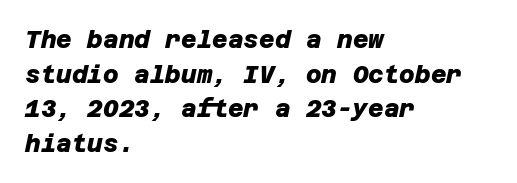
Q: Is the text bold? A: Yes.
Q: Is the text underlined? A: No.
Q: How is the paragraph aligned? A: Left-aligned.
Q: Is the spacing between letters normal or unusually wide? A: Normal.
Q: Is the spacing between lines tight, normal or loose? A: Normal.
